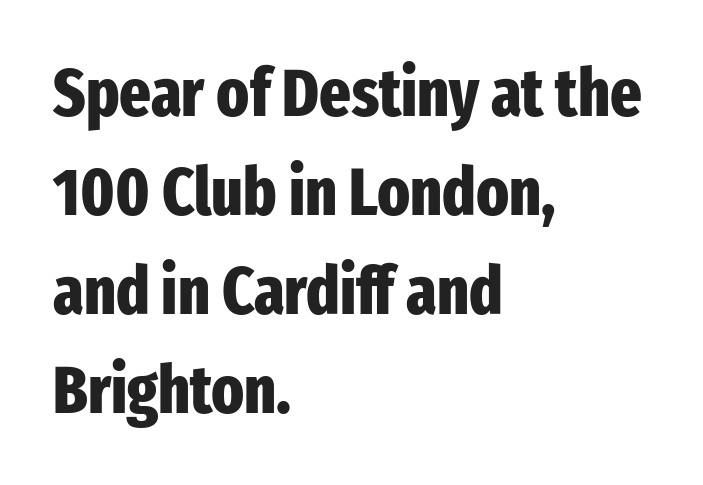
Q: Is the text bold? A: Yes.
Q: Is the text italic (slanted)? A: No, it is upright.
Q: Is the typeface a serif or a sans-serif typeface? A: Sans-serif.
Q: Is the text underlined? A: No.
Q: How is the paragraph aligned? A: Left-aligned.
Q: Is the spacing between letters normal or unusually wide? A: Normal.
Q: Is the spacing between lines tight, normal or loose? A: Normal.
Q: Width (condensed, normal, or wide)? A: Condensed.
Q: Stroke contrast? A: Low.
Q: x-height? A: Medium.
Q: Monospaced? A: No.
